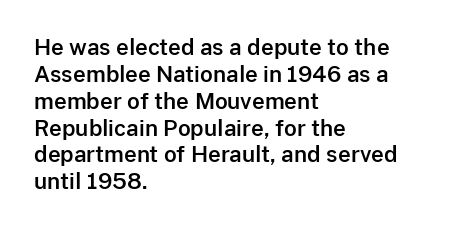
{"italic": "no", "underline": "no", "align": "left", "line_spacing_ratio": 1.22, "letter_spacing": "normal", "letter_spacing_em": 0.0, "glyph_px": 22}
